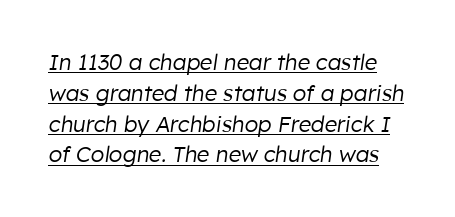
Glance below the letters and you will spot a drawn line. Caption: standard tracking, unaltered. Vertically, the passage feels balanced, rows spaced as you'd expect. The letters look calm and open, with moderate or lighter stems. Quick note: italic.
